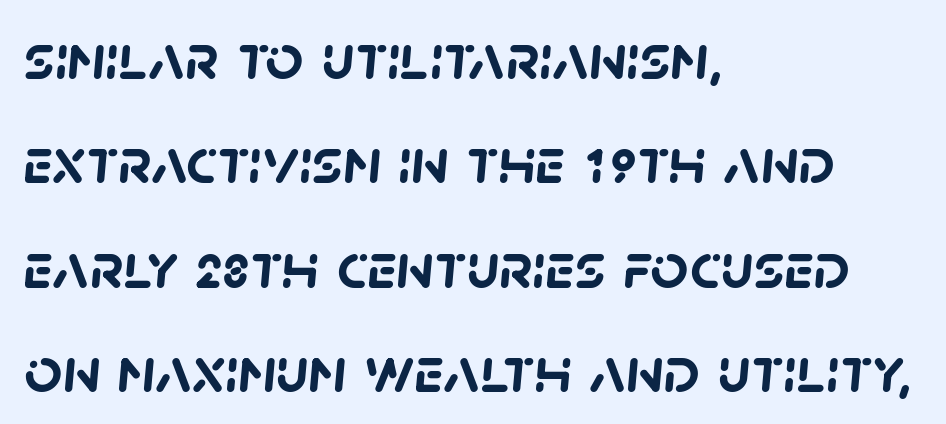
A sans-serif font was chosen for this passage. Plenty of ink on the page — the face is bold. The rendering keeps characters at their native spacing. A clean baseline with only descenders dipping below it. Here the designer chose a conventional face with non-uniform glyph widths.
